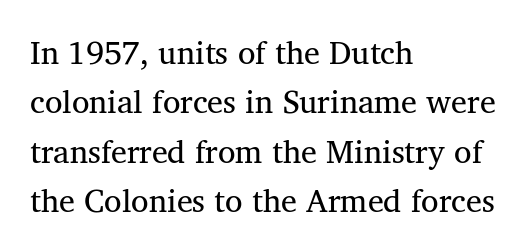
Letter spacing: default. Line spacing here is normal. The passage shown is typeset with a serif family. Visually the block forms a straight wall on the left and a jagged coastline on the right. Bare-footed words on every line.
